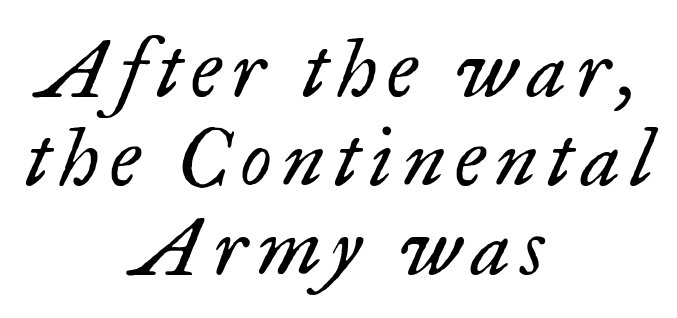
Q: Is the text bold? A: No.
Q: Is the text italic (slanted)? A: Yes, it leans right by about 17 degrees.
Q: Is the typeface a serif or a sans-serif typeface? A: Serif.
Q: Is the text underlined? A: No.
Q: How is the paragraph aligned? A: Centered.
Q: Is the spacing between lines tight, normal or loose? A: Tight.
Q: Width (condensed, normal, or wide)? A: Normal.
Q: Stroke contrast? A: Low.
Q: x-height? A: Small.
Q: Monospaced? A: No.
